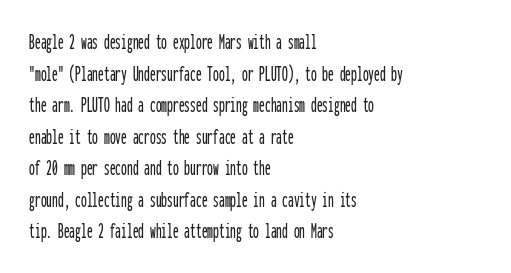
The letterforms sit shoulder to shoulder at normal distance. The paragraph has a hard left edge and a soft right edge. A clean baseline with only descenders dipping below it. No italicization has been applied; the sample stays upright.
